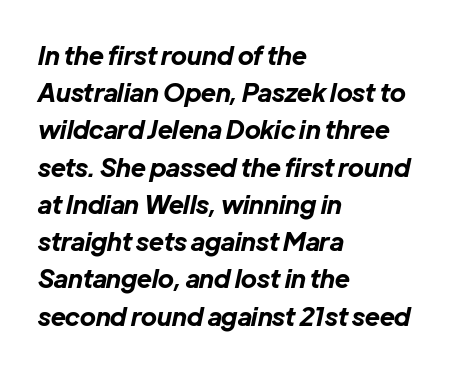
Q: Is the text bold? A: Yes.
Q: Is the text italic (slanted)? A: Yes, it leans right by about 12 degrees.
Q: Is the text underlined? A: No.
Q: How is the paragraph aligned? A: Left-aligned.
Q: Is the spacing between letters normal or unusually wide? A: Normal.
Q: Is the spacing between lines tight, normal or loose? A: Normal.
